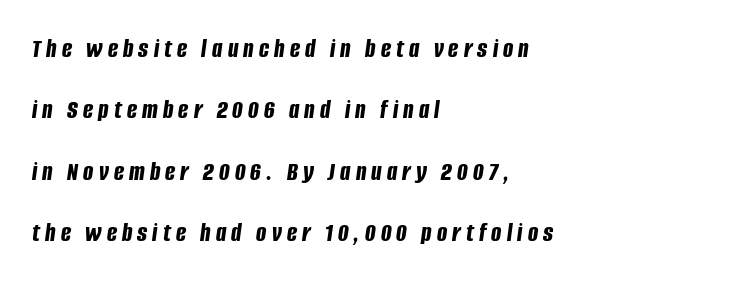
Q: Is the text bold? A: Yes.
Q: Is the text italic (slanted)? A: Yes, it leans right by about 8 degrees.
Q: Is the text underlined? A: No.
Q: How is the paragraph aligned? A: Left-aligned.
Q: Is the spacing between lines tight, normal or loose? A: Loose.
